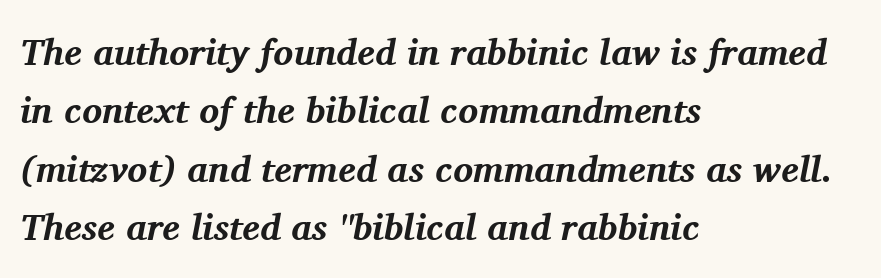
The image shows 37 px bold serif type, italic (leaning right); set left-aligned, normal line spacing (1.58x), normal letter spacing, not underlined; medium stroke contrast and a medium x-height.
